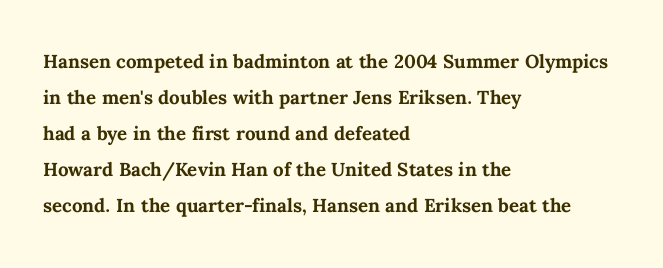
Q: Is the text bold? A: Yes.
Q: Is the text italic (slanted)? A: No, it is upright.
Q: Is the text underlined? A: No.
Q: How is the paragraph aligned? A: Left-aligned.
Q: Is the spacing between letters normal or unusually wide? A: Normal.
Q: Is the spacing between lines tight, normal or loose? A: Normal.
